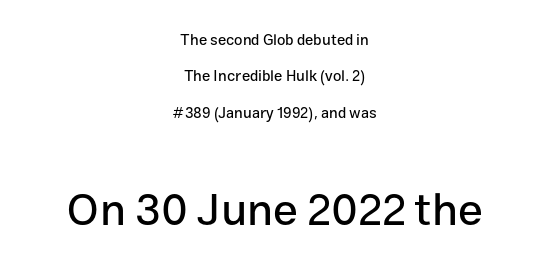
The rendering uses a large line-height, opening up the rows. The zone under the glyphs is completely vacant. In this sample the second text group is rendered at the bigger scale. This sample uses plain, unmodified letter spacing.
